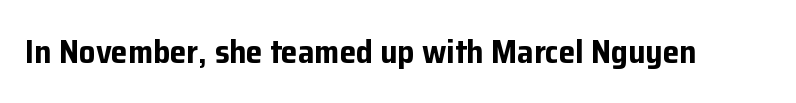
Q: Is the text bold? A: Yes.
Q: Is the text italic (slanted)? A: No, it is upright.
Q: Is the typeface a serif or a sans-serif typeface? A: Sans-serif.
Q: Is the text underlined? A: No.
Q: Is the spacing between letters normal or unusually wide? A: Normal.
Q: Width (condensed, normal, or wide)? A: Normal.
Q: Stroke contrast? A: Low.
Q: x-height? A: Medium.
Q: Monospaced? A: No.
